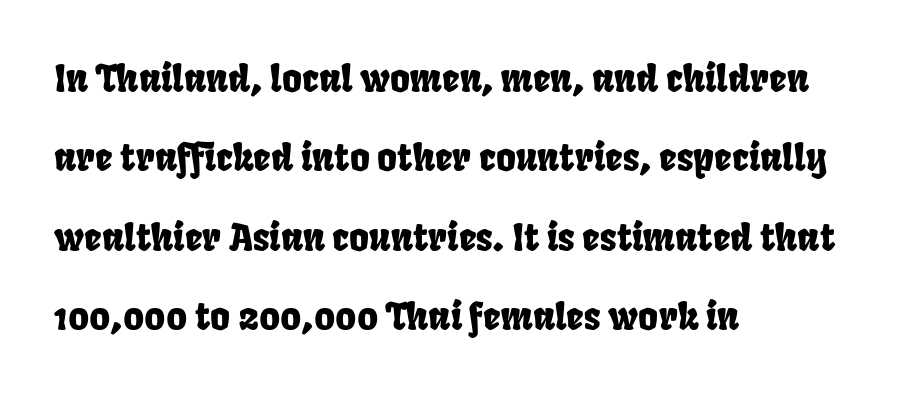
The image shows 38 px condensed sans-serif type; set left-aligned, loose line spacing (2.09x), normal letter spacing, not underlined; low stroke contrast and a large x-height.
